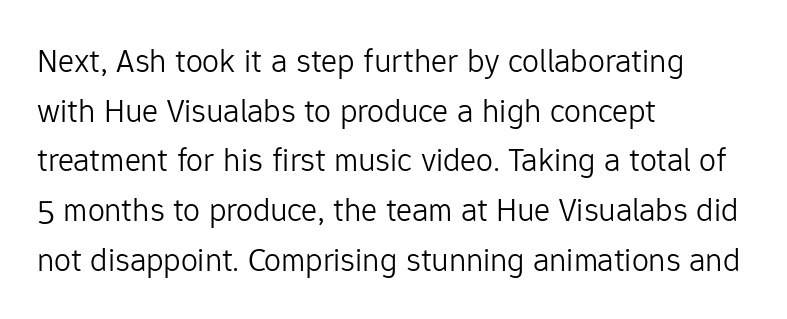
The image shows 34 px light sans-serif type, upright; set left-aligned, normal line spacing (1.46x), normal letter spacing, not underlined; low stroke contrast and a medium x-height.
